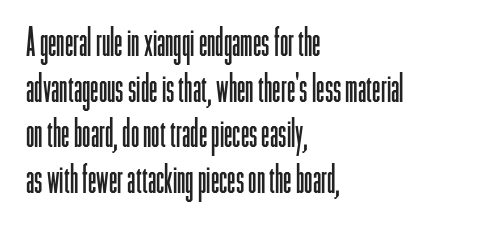
Unlike a traditional serif, this face leaves its strokes unadorned. The tracking reads as untouched default to a designer's eye. Every character sits straight up, as roman type does. Proportional: the letters do not fall into vertical columns. Decoration check: the copy has no underline. The ragged edge is on the right, which tells us the setting is flush left.
